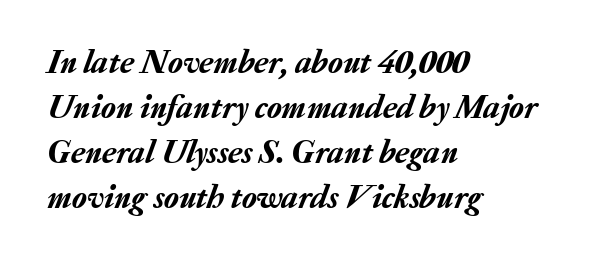
{"italic": "yes", "lean": "right", "slant_degrees": 20, "width": "normal", "stroke_contrast": "low", "x_height": "medium", "monospaced": "no", "underline": "no", "align": "left", "line_spacing": "normal", "line_spacing_ratio": 1.32, "letter_spacing": "normal", "letter_spacing_em": 0.0, "glyph_px": 34}
